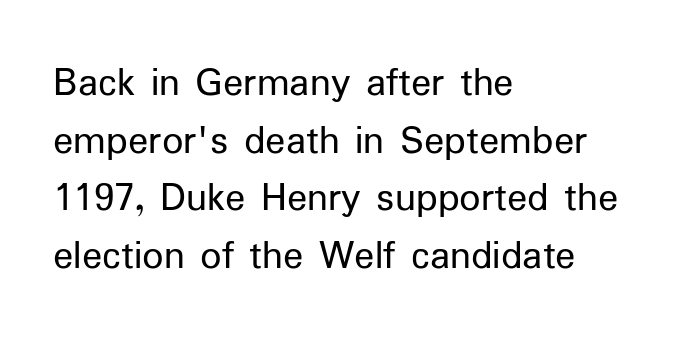
The image shows 42 px regular-weight sans-serif type, upright; set left-aligned, normal line spacing (1.37x), normal letter spacing, not underlined; low stroke contrast and a medium x-height.
